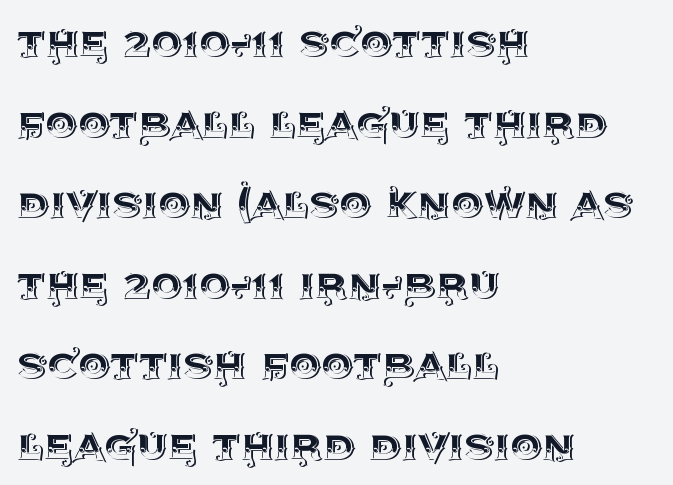
{"italic": "no", "width": "normal", "x_height": "large", "monospaced": "no", "underline": "no", "align": "left", "line_spacing": "normal", "line_spacing_ratio": 1.58, "letter_spacing": "normal", "letter_spacing_em": 0.0, "glyph_px": 51}
